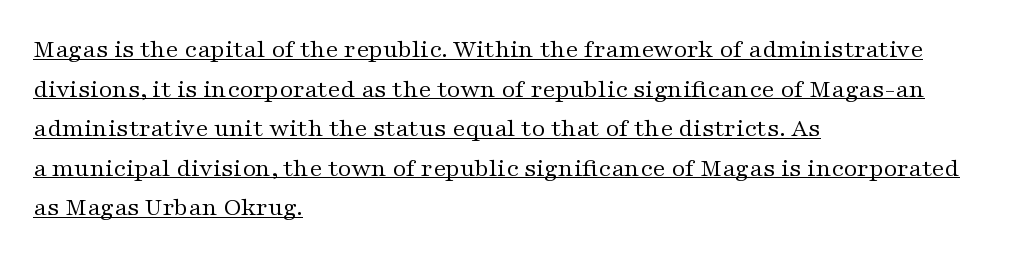
The image shows 26 px text type, upright; set left-aligned, normal line spacing (1.52x), normal letter spacing, underlined.
